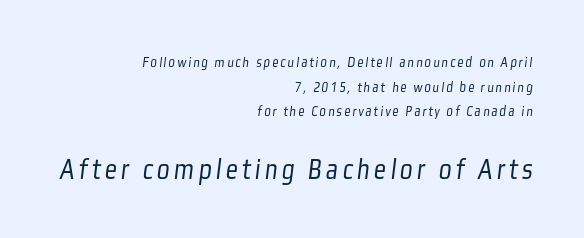
{"serif": "no", "bold": "no", "weight": "light", "width": "condensed", "stroke_contrast": "low", "x_height": "medium", "monospaced": "no", "underline": "no", "align": "right", "line_spacing": "normal", "line_spacing_ratio": 1.64, "larger_block": "second", "size_ratio": 2.0, "glyph_px": 30}
